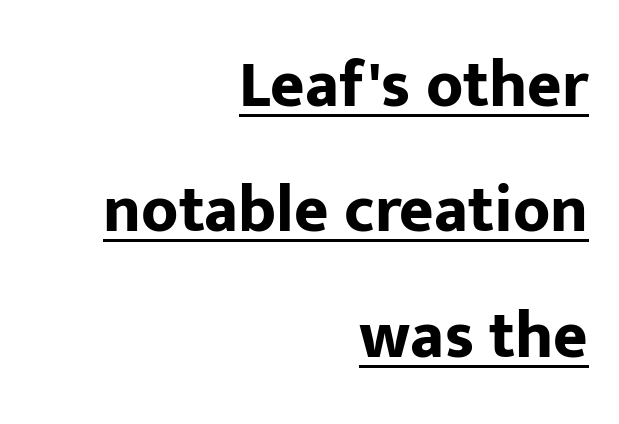
These words are printed bold, with thick strokes throughout. You could fit nearly another row in the gap between these rows. The face used here is rendered with its standard letterfit. Notice how a bar underscores the lettering throughout.
